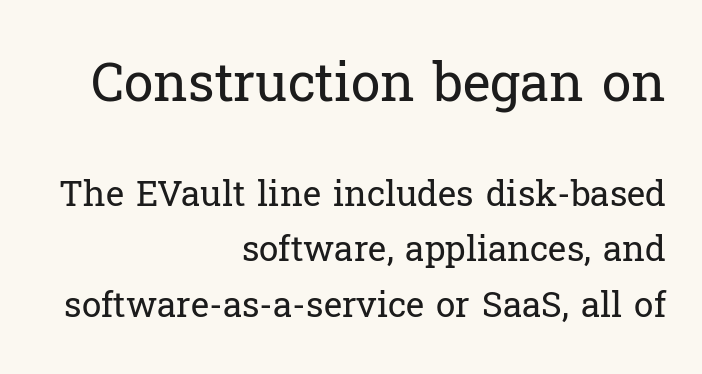
The image shows 53 px regular-weight serif type, upright; set right-aligned, normal line spacing (1.59x), normal letter spacing, not underlined; the first (top) block is 1.51x larger; low stroke contrast and a medium x-height.
